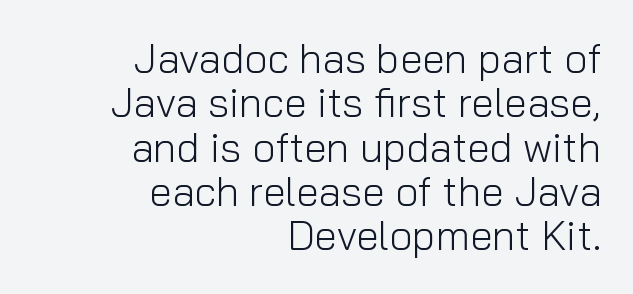
{"serif": "no", "italic": "no", "bold": "no", "weight": "light", "width": "normal", "stroke_contrast": "low", "x_height": "medium", "monospaced": "no", "underline": "no", "align": "right", "line_spacing": "tight", "line_spacing_ratio": 1.08, "letter_spacing": "normal", "letter_spacing_em": 0.0, "glyph_px": 41}
